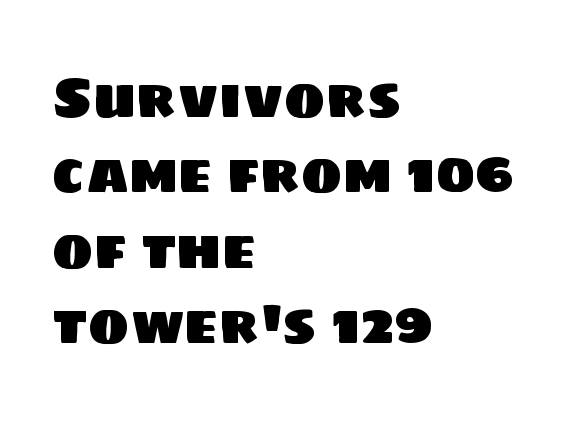
Q: Is the typeface a serif or a sans-serif typeface? A: Sans-serif.
Q: Is the text underlined? A: No.
Q: How is the paragraph aligned? A: Left-aligned.
Q: Is the spacing between letters normal or unusually wide? A: Normal.
Q: Is the spacing between lines tight, normal or loose? A: Normal.
Q: Width (condensed, normal, or wide)? A: Normal.
Q: Stroke contrast? A: Low.
Q: x-height? A: Large.
Q: Monospaced? A: No.
